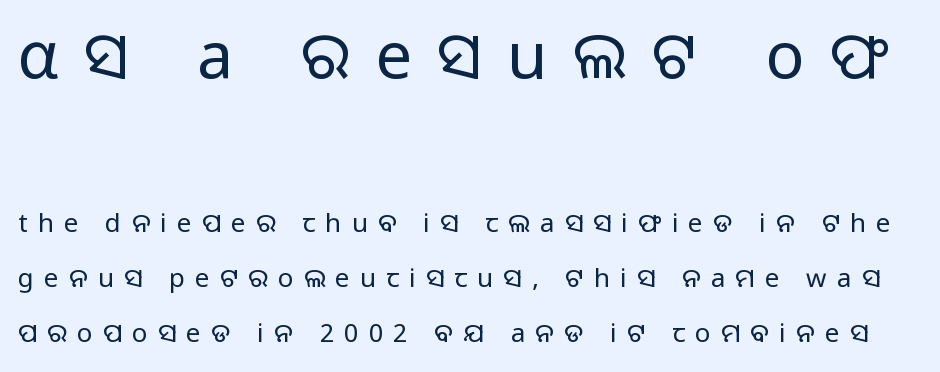
The image shows 65 px regular-weight sans-serif type, upright; set loose line spacing (2.12x), unusually wide letter spacing (+0.39 em), not underlined; the first (top) block is 2.5x larger; low stroke contrast and a medium x-height.
